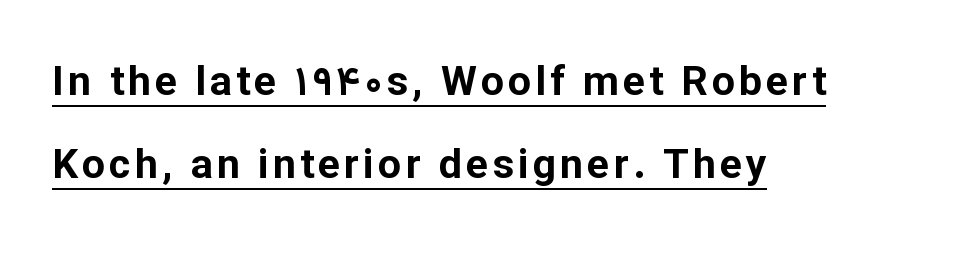
{"serif": "no", "italic": "no", "bold": "yes", "weight": "bold", "width": "normal", "stroke_contrast": "low", "x_height": "medium", "monospaced": "no", "underline": "yes", "align": "left", "line_spacing": "loose", "line_spacing_ratio": 2.02, "glyph_px": 41}
